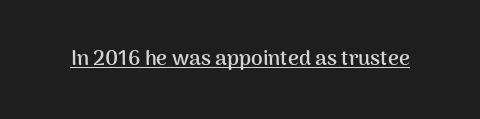
Q: Is the text bold? A: Yes.
Q: Is the text italic (slanted)? A: No, it is upright.
Q: Is the text underlined? A: Yes.
Q: Is the spacing between letters normal or unusually wide? A: Normal.
